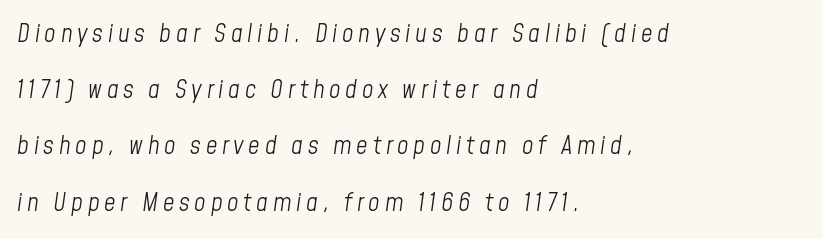
{"italic": "yes", "lean": "right", "slant_degrees": 8, "bold": "no", "underline": "no", "align": "left", "line_spacing": "loose", "line_spacing_ratio": 2.25, "glyph_px": 25}
